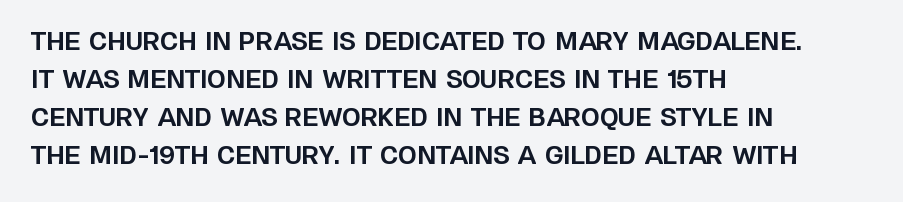
Q: Is the text bold? A: Yes.
Q: Is the text italic (slanted)? A: No, it is upright.
Q: Is the text underlined? A: No.
Q: How is the paragraph aligned? A: Left-aligned.
Q: Is the spacing between letters normal or unusually wide? A: Normal.
Q: Is the spacing between lines tight, normal or loose? A: Normal.
